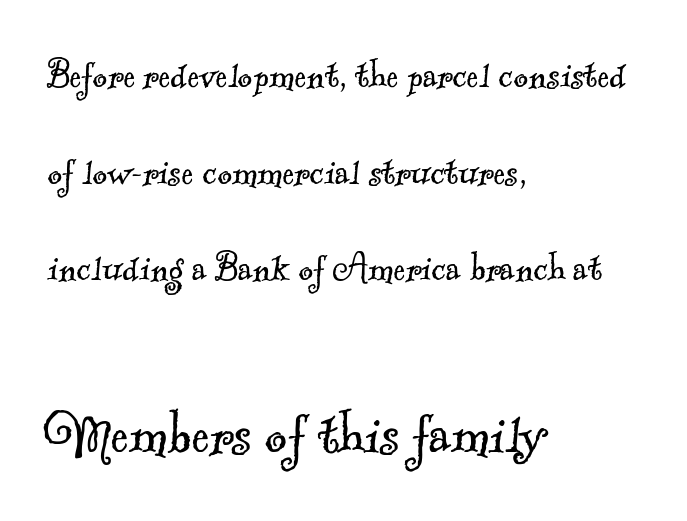
The space between consecutive lines is lavish. The text was rendered using a seriffed face with decorative stroke endings. These lines are set flush left with a ragged right edge. Nothing heavy about these letters — not bold at all. Glyph-to-glyph distance matches everyday printed text. Check under the words: just untouched page.
